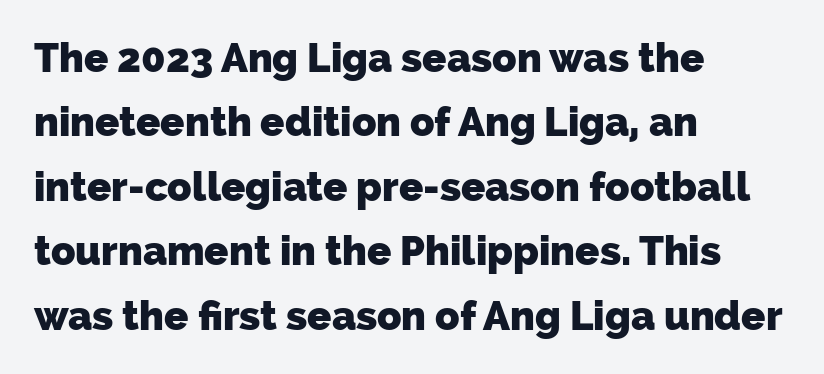
The image shows 40 px heavy sans-serif type; set left-aligned, normal line spacing (1.61x), normal letter spacing, not underlined; low stroke contrast and a medium x-height.
